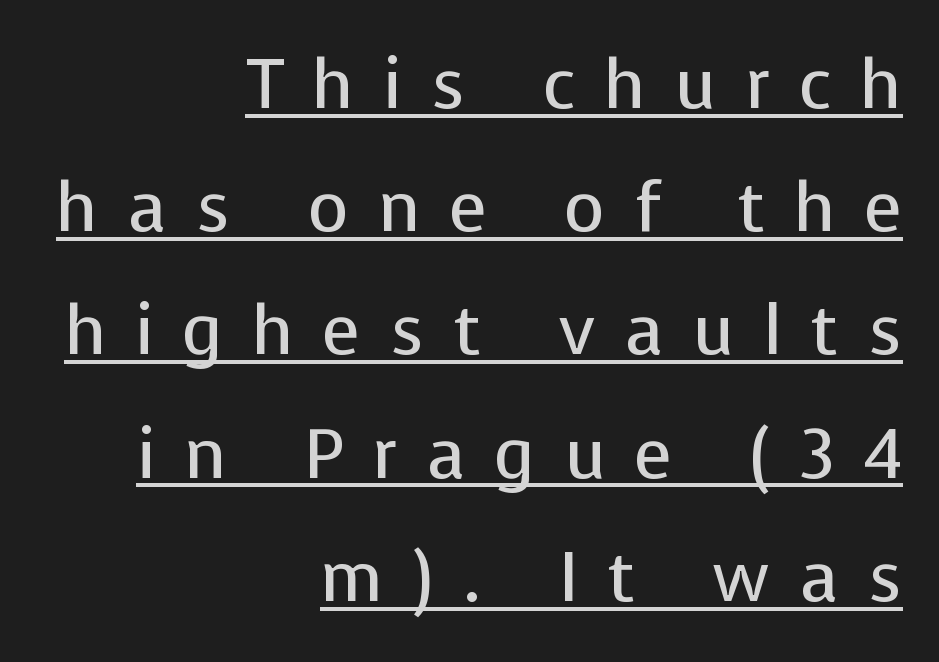
The image shows 70 px regular-weight sans-serif type, upright; set right-aligned, line spacing 1.76x, unusually wide letter spacing (+0.41 em), underlined; low stroke contrast and a medium x-height.
